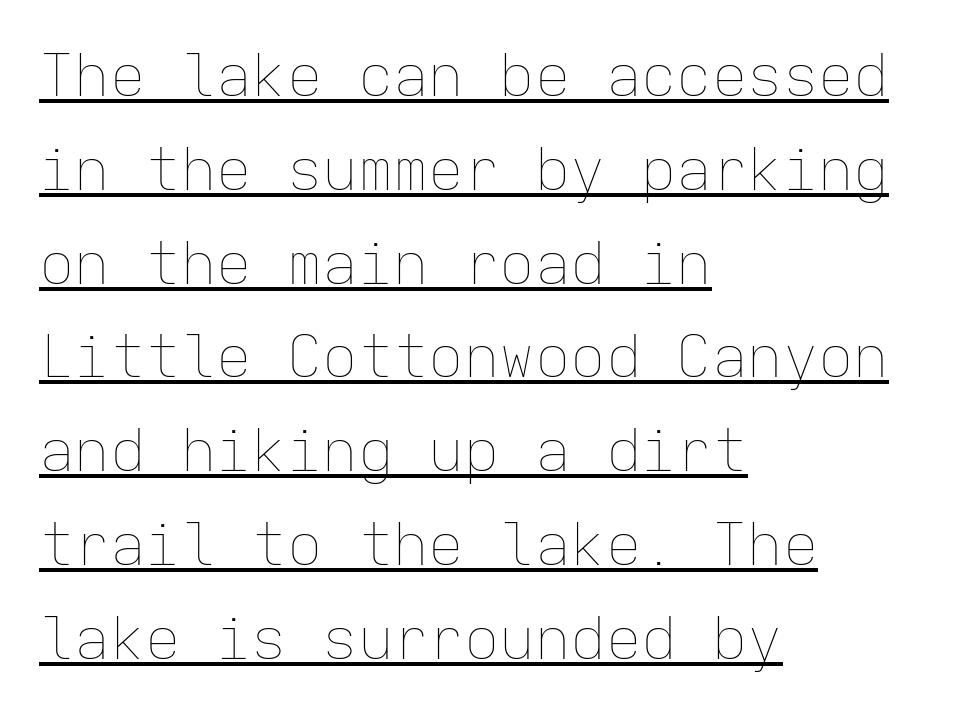
Is there an underline? Yes — a line sits under the letters. Caption: face not bold, strokes unweighted. A typesetter would call this monospace, since all characters share one set width. Designer's note — italics off, roman on.
